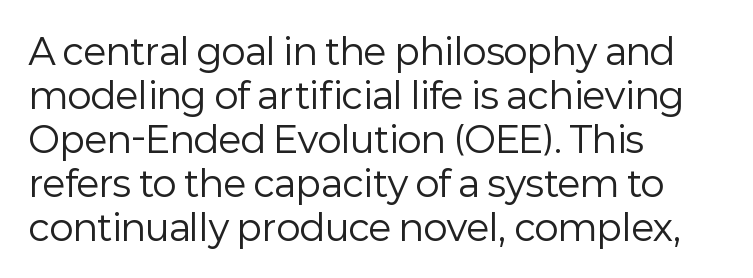
The image shows 36 px regular-weight sans-serif type, upright; set left-aligned, line spacing 1.22x, normal letter spacing, not underlined; low stroke contrast and a medium x-height.
